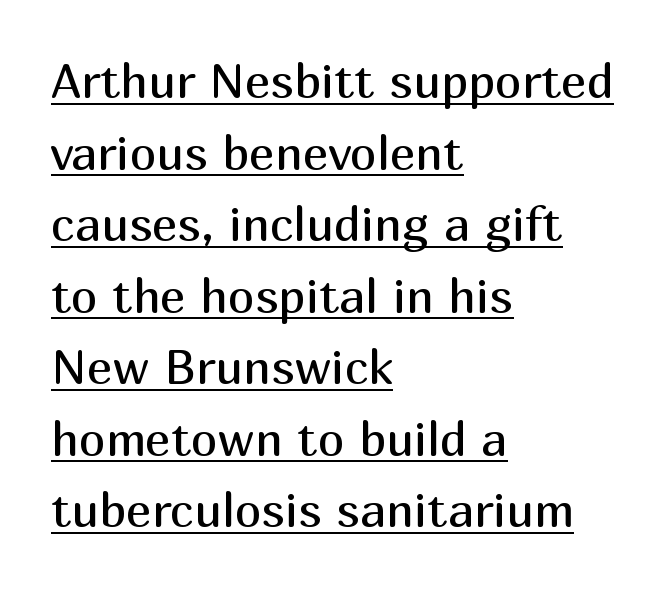
{"serif": "no", "italic": "no", "bold": "no", "weight": "regular", "width": "normal", "stroke_contrast": "medium", "x_height": "medium", "monospaced": "no", "underline": "yes", "align": "left", "line_spacing": "normal", "line_spacing_ratio": 1.49, "letter_spacing": "normal", "letter_spacing_em": 0.0, "glyph_px": 48}
